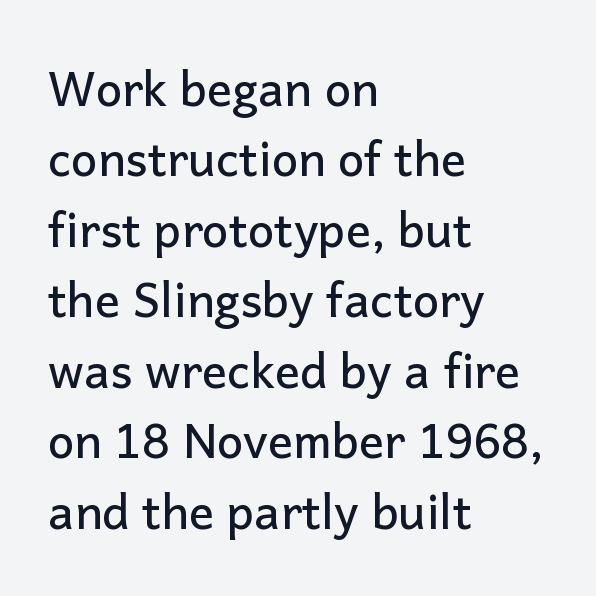
Q: Is the text italic (slanted)? A: No, it is upright.
Q: Is the typeface a serif or a sans-serif typeface? A: Sans-serif.
Q: Is the text underlined? A: No.
Q: How is the paragraph aligned? A: Left-aligned.
Q: Is the spacing between letters normal or unusually wide? A: Normal.
Q: Is the spacing between lines tight, normal or loose? A: Normal.
Q: Width (condensed, normal, or wide)? A: Normal.
Q: Stroke contrast? A: Low.
Q: x-height? A: Medium.
Q: Monospaced? A: No.
